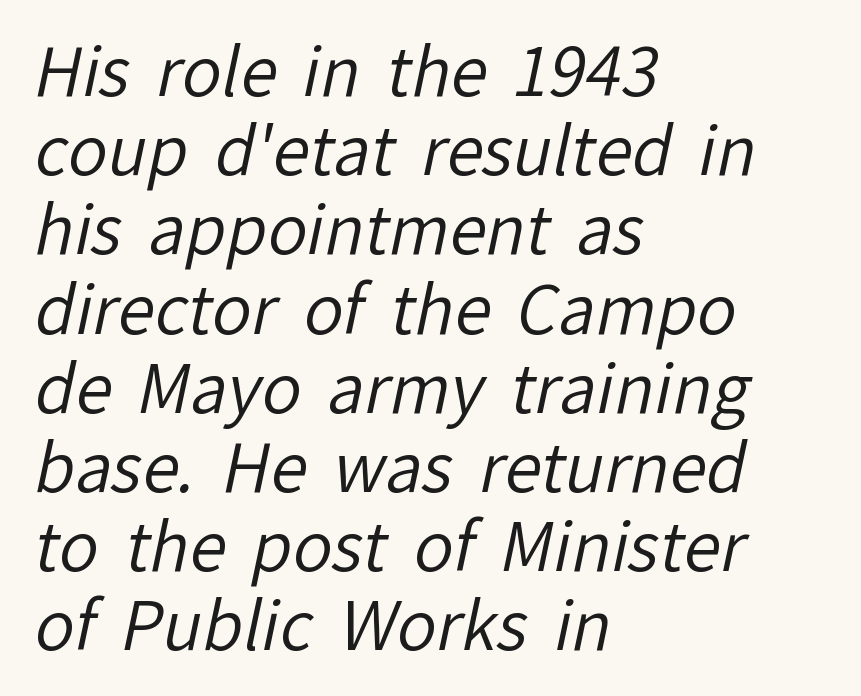
Each letter keeps its own natural width here, so spacing adapts to shape. A quiet, ordinary-to-light weight characterises the typeface. Typeset ragged right — the left edge is the straight one. Glance below the letters and you will spot only blank space. Tracking here is standard; glyphs follow each other at the usual distance. The glyphs in this specimen are sans serif.
